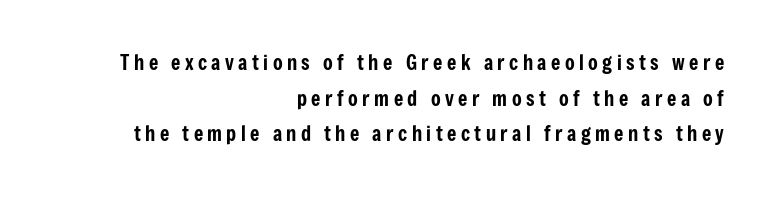
Q: Is the text italic (slanted)? A: No, it is upright.
Q: Is the text underlined? A: No.
Q: How is the paragraph aligned? A: Right-aligned.
Q: Is the spacing between letters normal or unusually wide? A: Unusually wide.
